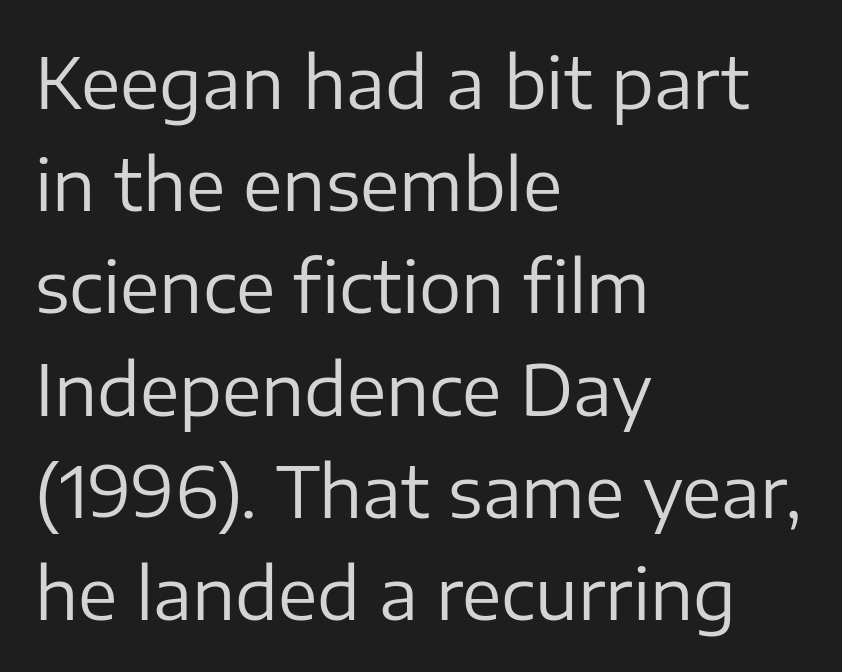
Q: Is the text bold? A: No.
Q: Is the text italic (slanted)? A: No, it is upright.
Q: Is the typeface a serif or a sans-serif typeface? A: Sans-serif.
Q: Is the text underlined? A: No.
Q: How is the paragraph aligned? A: Left-aligned.
Q: Is the spacing between letters normal or unusually wide? A: Normal.
Q: Is the spacing between lines tight, normal or loose? A: Normal.
Q: Width (condensed, normal, or wide)? A: Normal.
Q: Stroke contrast? A: Low.
Q: x-height? A: Medium.
Q: Monospaced? A: No.
